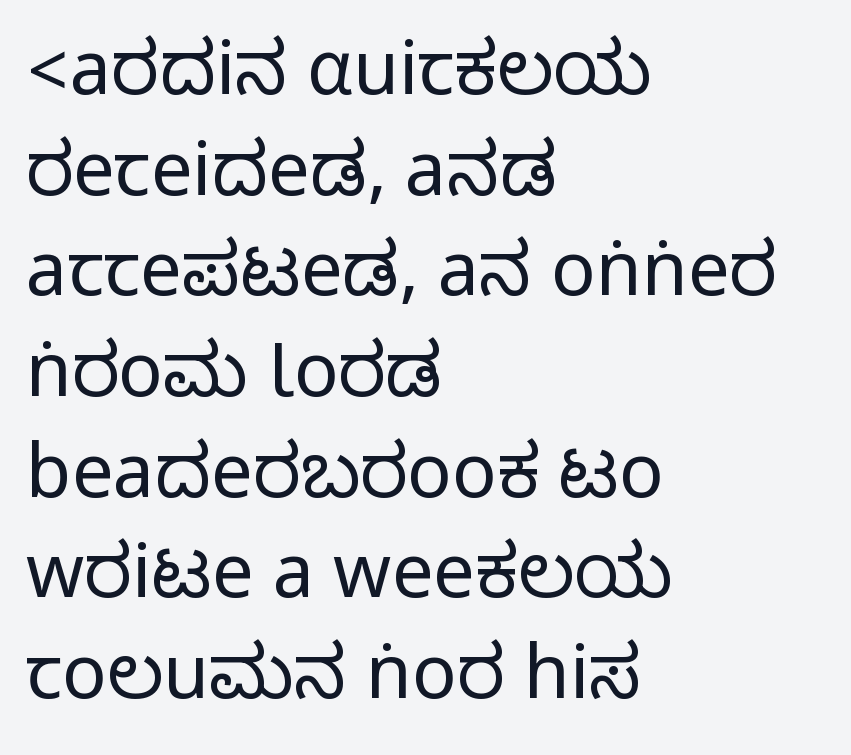
Q: Is the text italic (slanted)? A: No, it is upright.
Q: Is the typeface a serif or a sans-serif typeface? A: Sans-serif.
Q: Is the text underlined? A: No.
Q: How is the paragraph aligned? A: Left-aligned.
Q: Is the spacing between letters normal or unusually wide? A: Normal.
Q: Is the spacing between lines tight, normal or loose? A: Normal.
Q: Width (condensed, normal, or wide)? A: Condensed.
Q: Stroke contrast? A: Medium.
Q: Monospaced? A: No.
